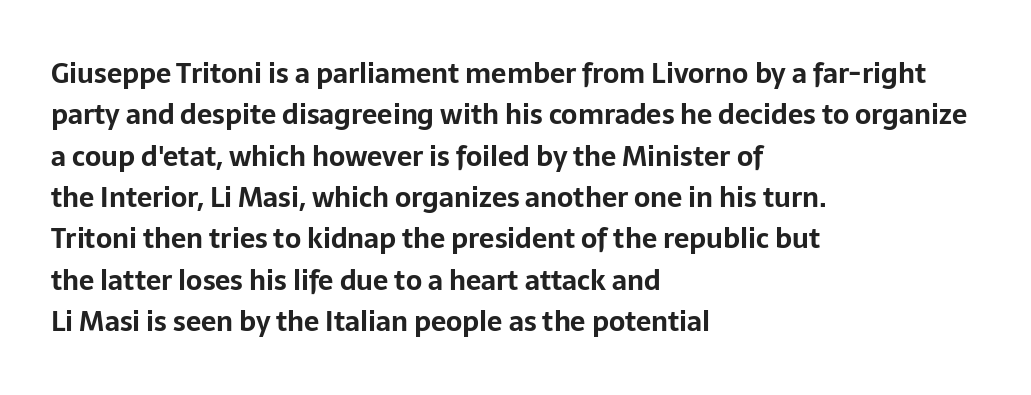
This block has exactly the height ordinary leading produces. The letterforms sit shoulder to shoulder at normal distance. On the weight axis this lands at bold, roughly 700. Line beginnings align vertically; line endings do not. A roman cut, with each character standing at attention.
